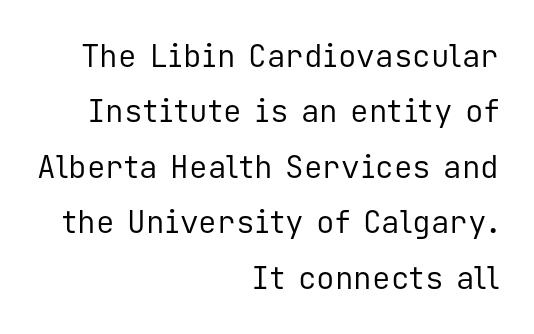
The image shows 31 px regular-weight sans-serif type, upright, monospaced; set right-aligned, line spacing 1.79x, normal letter spacing, not underlined; low stroke contrast and a medium x-height.
